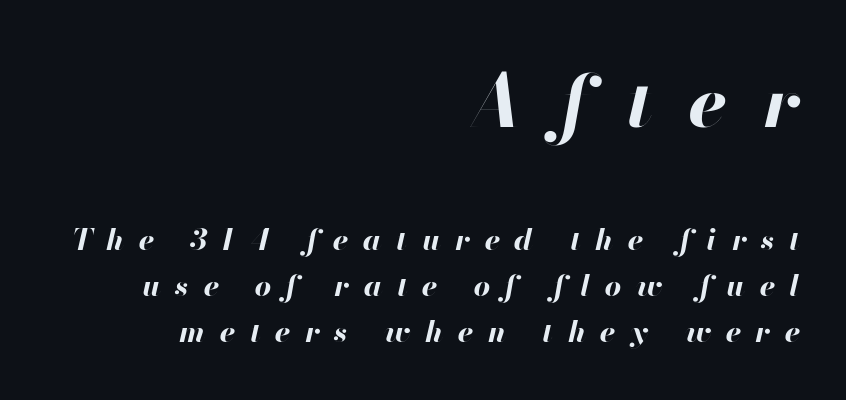
{"italic": "yes", "lean": "right", "slant_degrees": 13, "bold": "yes", "weight": "bold", "width": "normal", "stroke_contrast": "high", "x_height": "small", "monospaced": "no", "underline": "no", "align": "right", "line_spacing": "normal", "line_spacing_ratio": 1.58, "letter_spacing": "wide", "letter_spacing_em": 0.5, "larger_block": "first", "size_ratio": 2.48, "glyph_px": 72}
